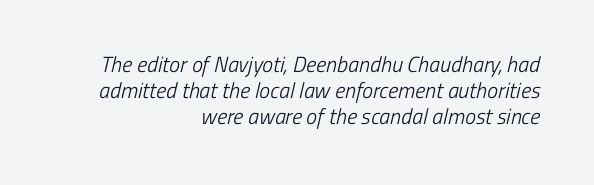
Q: Is the text bold? A: No.
Q: Is the text underlined? A: No.
Q: How is the paragraph aligned? A: Right-aligned.
Q: Is the spacing between letters normal or unusually wide? A: Normal.
